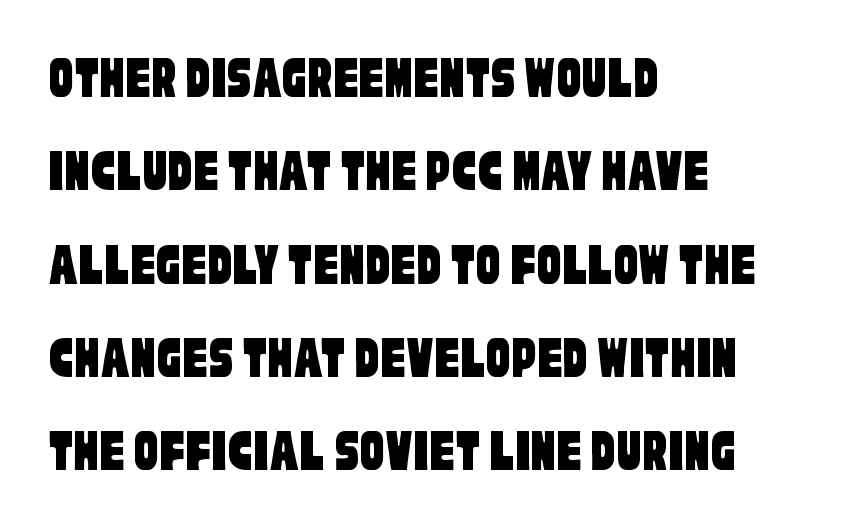
Q: Is the typeface a serif or a sans-serif typeface? A: Sans-serif.
Q: Is the text underlined? A: No.
Q: How is the paragraph aligned? A: Left-aligned.
Q: Is the spacing between letters normal or unusually wide? A: Normal.
Q: Is the spacing between lines tight, normal or loose? A: Normal.
Q: Width (condensed, normal, or wide)? A: Condensed.
Q: Stroke contrast? A: Low.
Q: x-height? A: Large.
Q: Monospaced? A: No.
